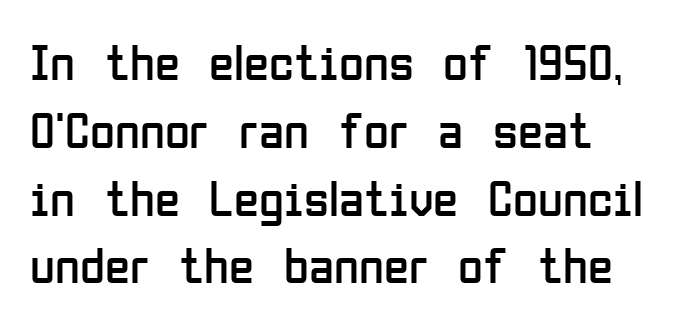
Q: Is the text bold? A: No.
Q: Is the text italic (slanted)? A: No, it is upright.
Q: Is the typeface a serif or a sans-serif typeface? A: Sans-serif.
Q: Is the text underlined? A: No.
Q: Is the spacing between letters normal or unusually wide? A: Normal.
Q: Is the spacing between lines tight, normal or loose? A: Normal.
Q: Width (condensed, normal, or wide)? A: Condensed.
Q: Stroke contrast? A: Low.
Q: x-height? A: Medium.
Q: Monospaced? A: No.
